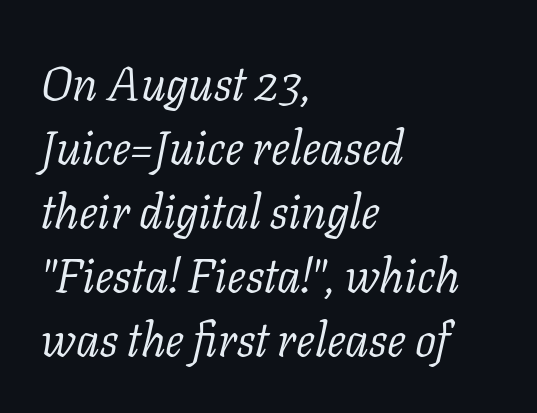
{"serif": "yes", "italic": "yes", "lean": "right", "slant_degrees": 11, "bold": "no", "weight": "light", "width": "normal", "stroke_contrast": "low", "x_height": "medium", "monospaced": "no", "underline": "no", "align": "left", "line_spacing": "normal", "line_spacing_ratio": 1.36, "letter_spacing": "normal", "letter_spacing_em": 0.0, "glyph_px": 47}
